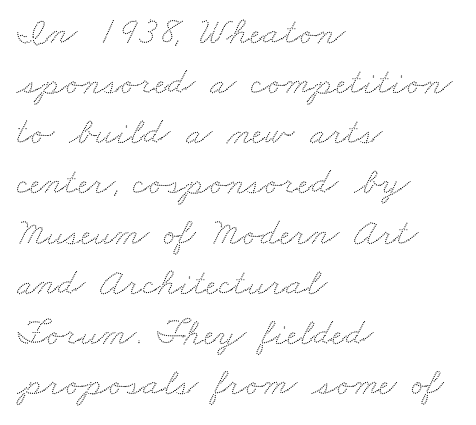
The image shows 38 px wide type; set left-aligned, normal line spacing (1.32x), normal letter spacing, not underlined; low stroke contrast and a small x-height.
